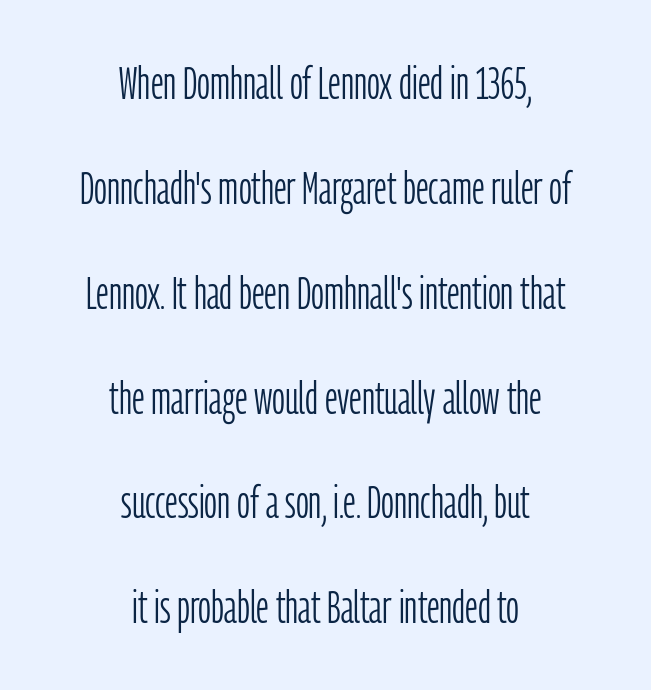
Q: Is the text bold? A: No.
Q: Is the text italic (slanted)? A: No, it is upright.
Q: Is the typeface a serif or a sans-serif typeface? A: Sans-serif.
Q: Is the text underlined? A: No.
Q: How is the paragraph aligned? A: Centered.
Q: Is the spacing between letters normal or unusually wide? A: Normal.
Q: Is the spacing between lines tight, normal or loose? A: Loose.
Q: Width (condensed, normal, or wide)? A: Condensed.
Q: Stroke contrast? A: Low.
Q: x-height? A: Medium.
Q: Monospaced? A: No.
